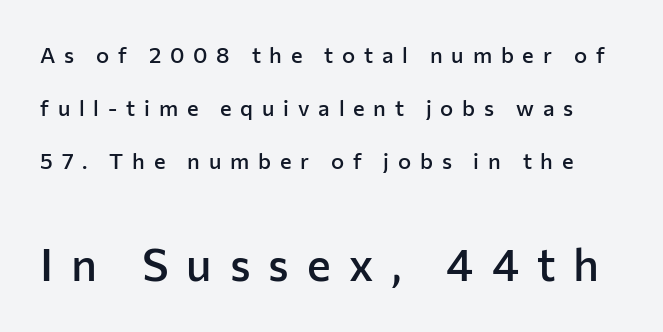
{"serif": "no", "italic": "no", "bold": "semi", "weight": "semibold", "width": "normal", "stroke_contrast": "low", "x_height": "medium", "monospaced": "no", "underline": "no", "line_spacing": "loose", "line_spacing_ratio": 2.41, "letter_spacing": "wide", "letter_spacing_em": 0.4, "larger_block": "second", "size_ratio": 2.05, "glyph_px": 45}
